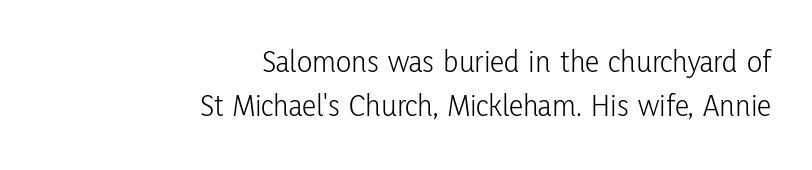
The image shows 32 px light, condensed sans-serif type, upright; set right-aligned, normal line spacing (1.36x), normal letter spacing, not underlined; low stroke contrast and a medium x-height.
